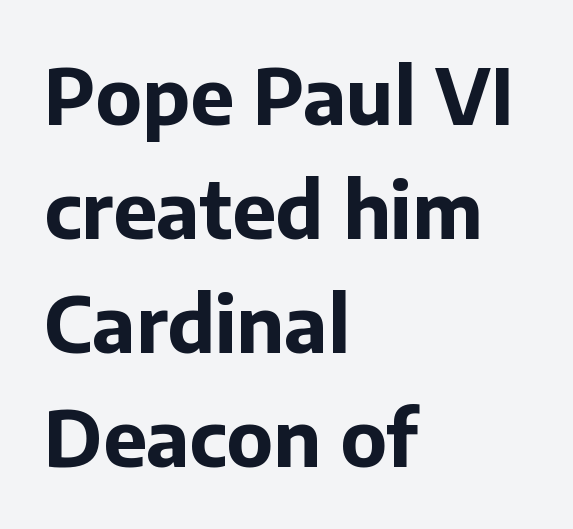
{"serif": "no", "italic": "no", "bold": "yes", "weight": "bold", "width": "normal", "stroke_contrast": "low", "x_height": "medium", "monospaced": "no", "underline": "no", "align": "left", "line_spacing": "normal", "line_spacing_ratio": 1.46, "letter_spacing": "normal", "letter_spacing_em": 0.0, "glyph_px": 78}
